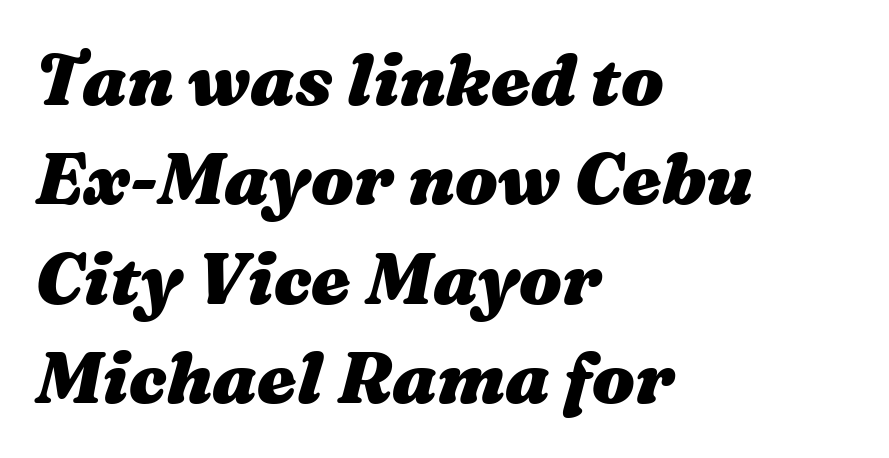
{"italic": "yes", "lean": "right", "slant_degrees": 16, "bold": "yes", "weight": "heavy", "width": "wide", "stroke_contrast": "medium", "x_height": "medium", "monospaced": "no", "underline": "no", "align": "left", "line_spacing": "normal", "line_spacing_ratio": 1.4, "letter_spacing": "normal", "letter_spacing_em": 0.0, "glyph_px": 71}
